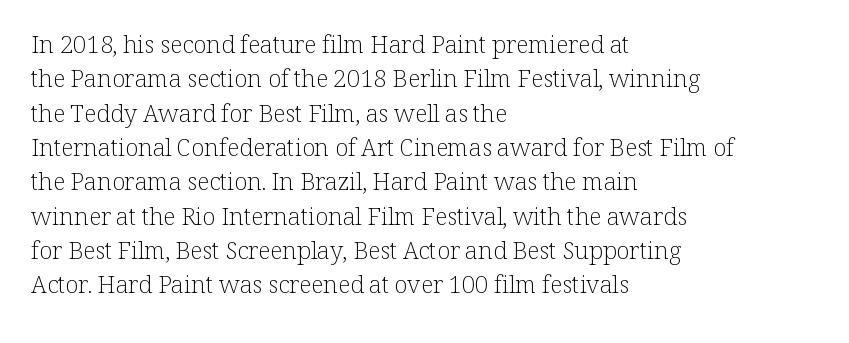
{"italic": "no", "bold": "no", "underline": "no", "align": "left", "line_spacing": "normal", "line_spacing_ratio": 1.43, "letter_spacing": "normal", "letter_spacing_em": 0.0, "glyph_px": 24}
